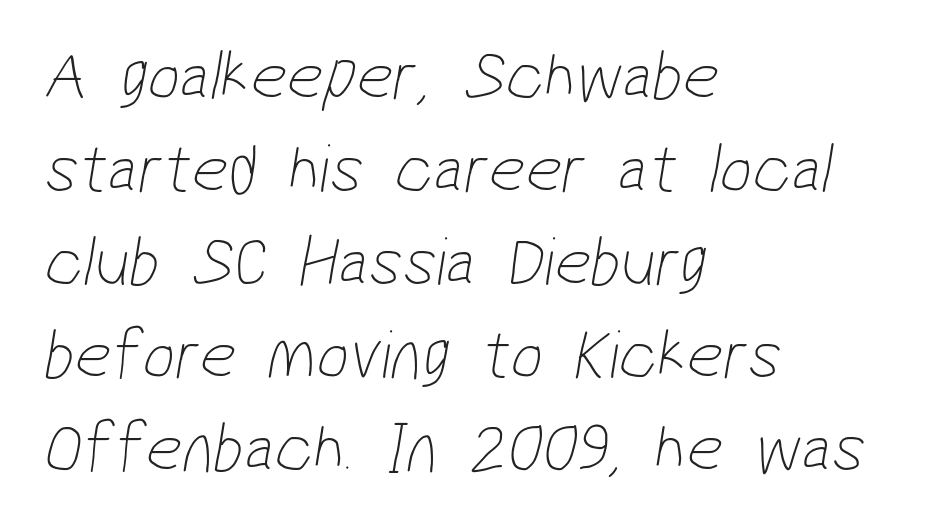
Q: Is the text bold? A: No.
Q: Is the typeface a serif or a sans-serif typeface? A: Sans-serif.
Q: Is the text underlined? A: No.
Q: How is the paragraph aligned? A: Left-aligned.
Q: Is the spacing between letters normal or unusually wide? A: Normal.
Q: Is the spacing between lines tight, normal or loose? A: Normal.
Q: Width (condensed, normal, or wide)? A: Condensed.
Q: Stroke contrast? A: Low.
Q: x-height? A: Medium.
Q: Monospaced? A: No.
